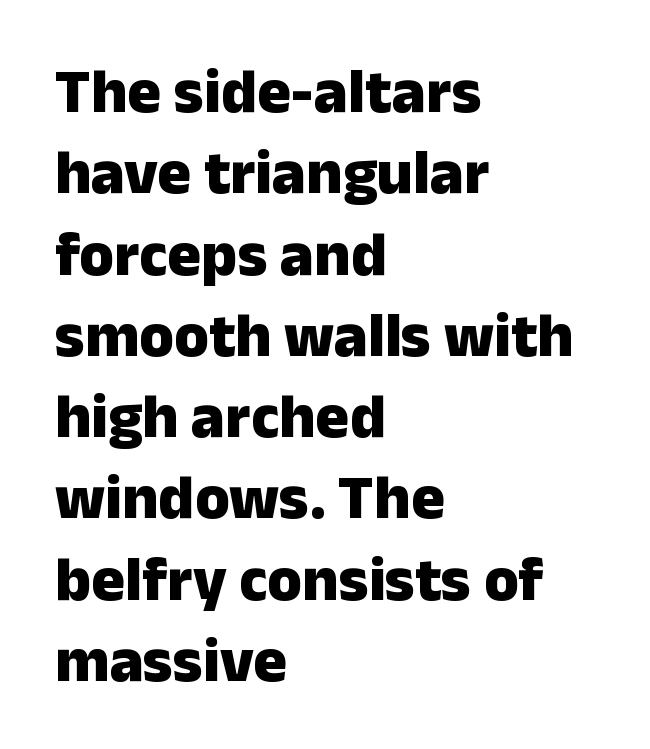
The image shows 63 px heavy sans-serif type, upright; set left-aligned, normal line spacing (1.29x), normal letter spacing, not underlined; low stroke contrast and a medium x-height.
